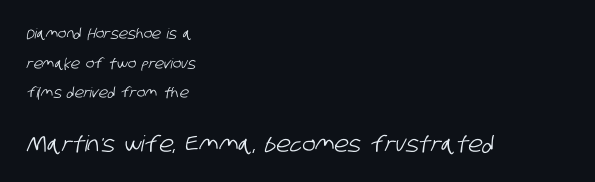
{"underline": "no", "align": "left", "line_spacing": "loose", "line_spacing_ratio": 2.12, "letter_spacing": "normal", "letter_spacing_em": 0.0, "larger_block": "second", "size_ratio": 1.57, "glyph_px": 22}
